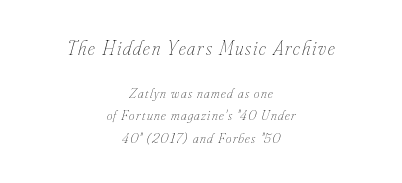
These lines sit exactly where default settings would place them. If you drew a line through each stem, it would be angled. Stems here are at most as thick as an everyday book face. Check the space under the baseline: it is left empty. Layout note: lines centered. Scale decreases going downward across the two blocks.
